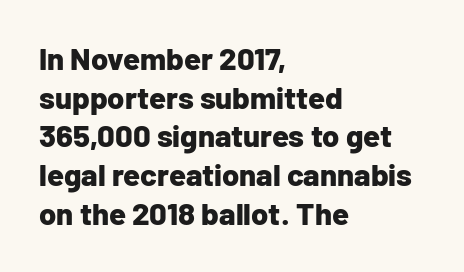
Q: Is the text bold? A: Yes.
Q: Is the text italic (slanted)? A: No, it is upright.
Q: Is the typeface a serif or a sans-serif typeface? A: Sans-serif.
Q: Is the text underlined? A: No.
Q: How is the paragraph aligned? A: Left-aligned.
Q: Is the spacing between letters normal or unusually wide? A: Normal.
Q: Is the spacing between lines tight, normal or loose? A: Normal.
Q: Width (condensed, normal, or wide)? A: Normal.
Q: Stroke contrast? A: Low.
Q: x-height? A: Medium.
Q: Monospaced? A: No.
